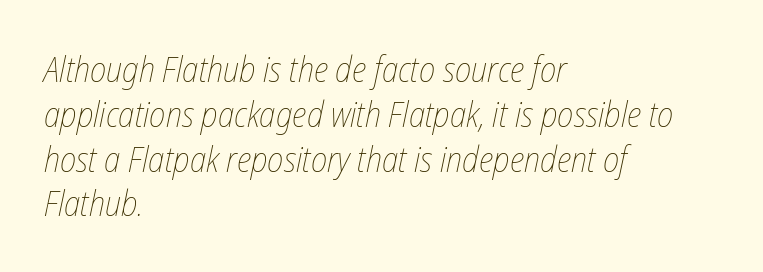
{"italic": "yes", "lean": "right", "slant_degrees": 12, "bold": "no", "weight": "thin", "width": "condensed", "stroke_contrast": "low", "x_height": "medium", "monospaced": "no", "underline": "no", "align": "left", "line_spacing": "normal", "line_spacing_ratio": 1.28, "letter_spacing": "normal", "letter_spacing_em": 0.0, "glyph_px": 35}
